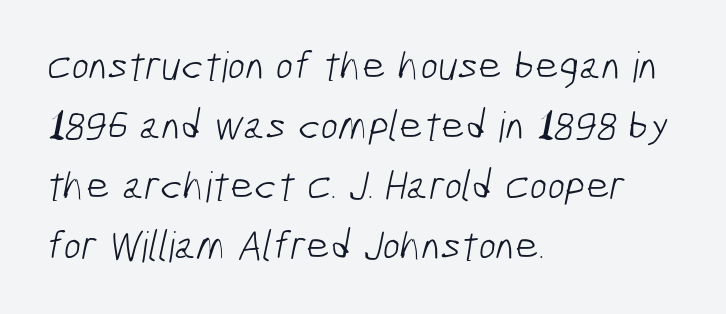
The image shows 42 px light, condensed sans-serif type; set left-aligned, normal line spacing (1.43x), normal letter spacing, not underlined; low stroke contrast and a medium x-height.
